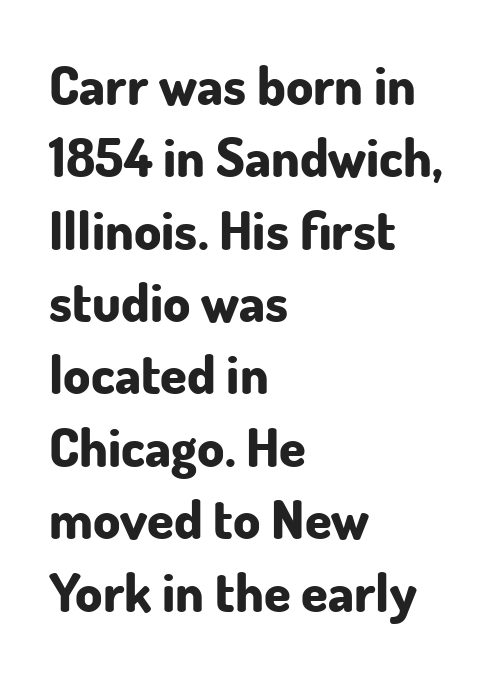
{"serif": "no", "italic": "no", "bold": "yes", "weight": "bold", "width": "normal", "stroke_contrast": "low", "x_height": "small", "monospaced": "no", "underline": "no", "align": "left", "line_spacing": "normal", "line_spacing_ratio": 1.34, "letter_spacing": "normal", "letter_spacing_em": 0.0, "glyph_px": 54}
